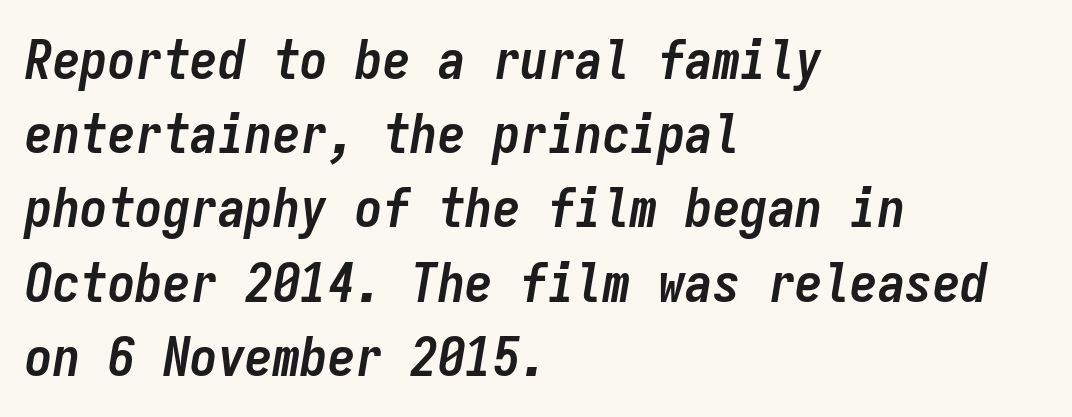
Q: Is the text bold? A: Yes.
Q: Is the text italic (slanted)? A: Yes, it leans right by about 9 degrees.
Q: Is the text underlined? A: No.
Q: How is the paragraph aligned? A: Left-aligned.
Q: Is the spacing between letters normal or unusually wide? A: Normal.
Q: Is the spacing between lines tight, normal or loose? A: Normal.
Q: Width (condensed, normal, or wide)? A: Condensed.
Q: Stroke contrast? A: Low.
Q: x-height? A: Medium.
Q: Monospaced? A: Yes.
